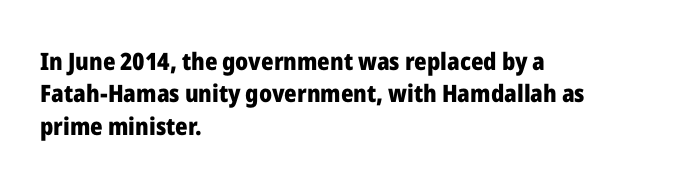
The image shows 24 px bold type, upright; set left-aligned, normal line spacing (1.35x), normal letter spacing, not underlined.
